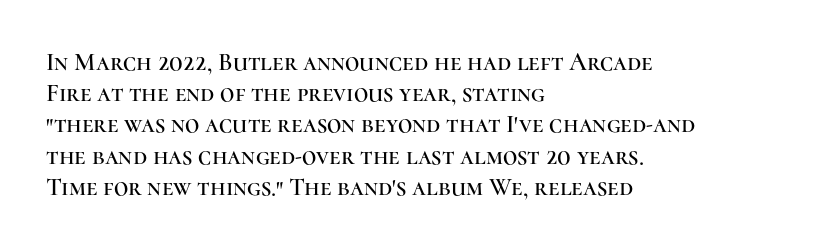
{"italic": "no", "underline": "no", "align": "left", "line_spacing": "normal", "line_spacing_ratio": 1.25, "letter_spacing": "normal", "letter_spacing_em": 0.0, "glyph_px": 25}
